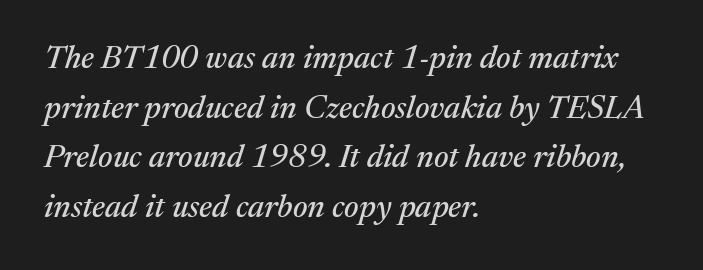
The image shows 32 px serif type, italic (leaning right); set left-aligned, normal line spacing (1.55x), normal letter spacing, not underlined; medium stroke contrast and a medium x-height.
